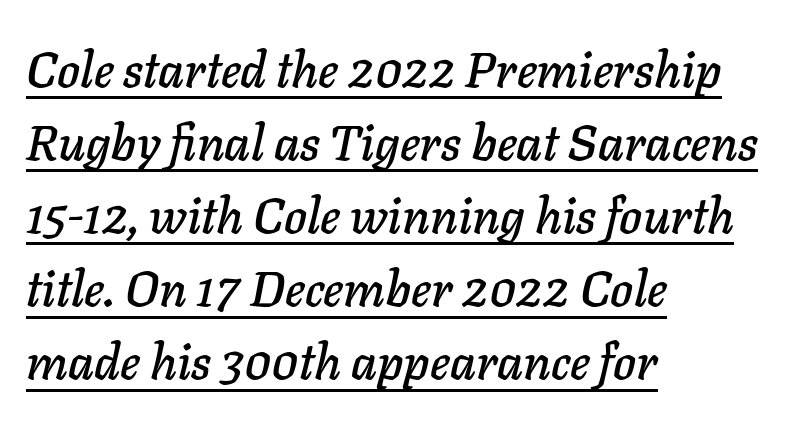
Q: Is the text italic (slanted)? A: Yes, it leans right by about 11 degrees.
Q: Is the text underlined? A: Yes.
Q: How is the paragraph aligned? A: Left-aligned.
Q: Is the spacing between letters normal or unusually wide? A: Normal.
Q: Is the spacing between lines tight, normal or loose? A: Normal.
Q: Width (condensed, normal, or wide)? A: Normal.
Q: Stroke contrast? A: Low.
Q: x-height? A: Medium.
Q: Monospaced? A: No.
